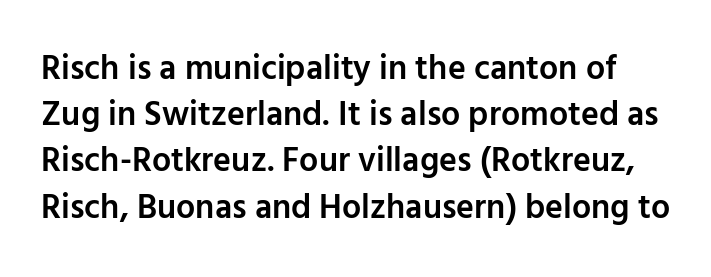
These lines were composed using upright roman letters. Characters follow at the spacing the type designer built in. Heft: intermediate — a semibold. How would I describe the line gaps? Plain and ordinary.
